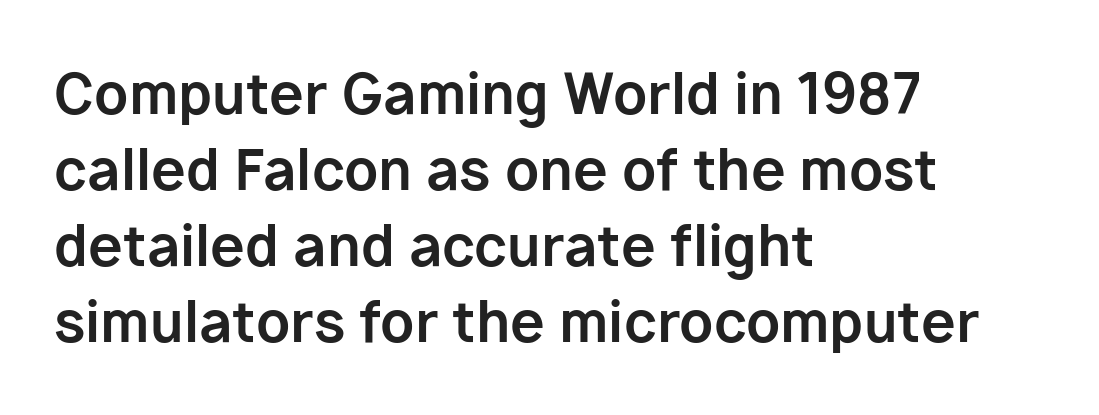
The rows are spaced the way most documents space them. Upright lettering throughout. You could call the tracking neutral — neither tight nor loose. The rag falls on the right side of this text block. Stroke terminals: plain, sans-serif.
